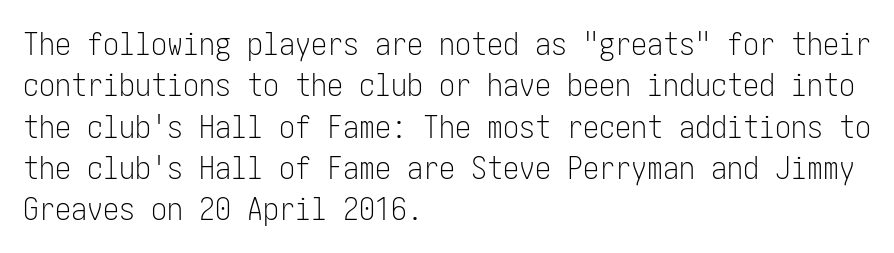
The image shows 32 px light, condensed sans-serif type, upright; set left-aligned, normal line spacing (1.29x), normal letter spacing, not underlined; low stroke contrast and a medium x-height.
